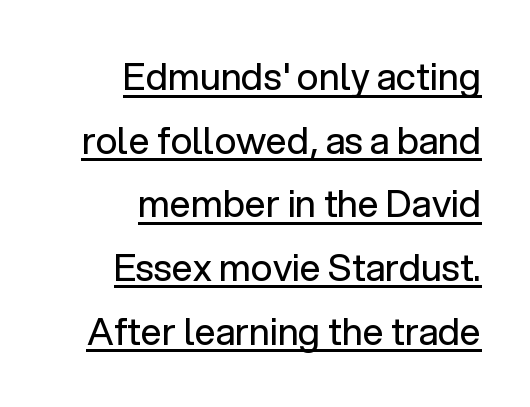
Q: Is the text bold? A: No.
Q: Is the text italic (slanted)? A: No, it is upright.
Q: Is the typeface a serif or a sans-serif typeface? A: Sans-serif.
Q: Is the text underlined? A: Yes.
Q: How is the paragraph aligned? A: Right-aligned.
Q: Is the spacing between letters normal or unusually wide? A: Normal.
Q: Width (condensed, normal, or wide)? A: Normal.
Q: Stroke contrast? A: Low.
Q: x-height? A: Medium.
Q: Monospaced? A: No.
